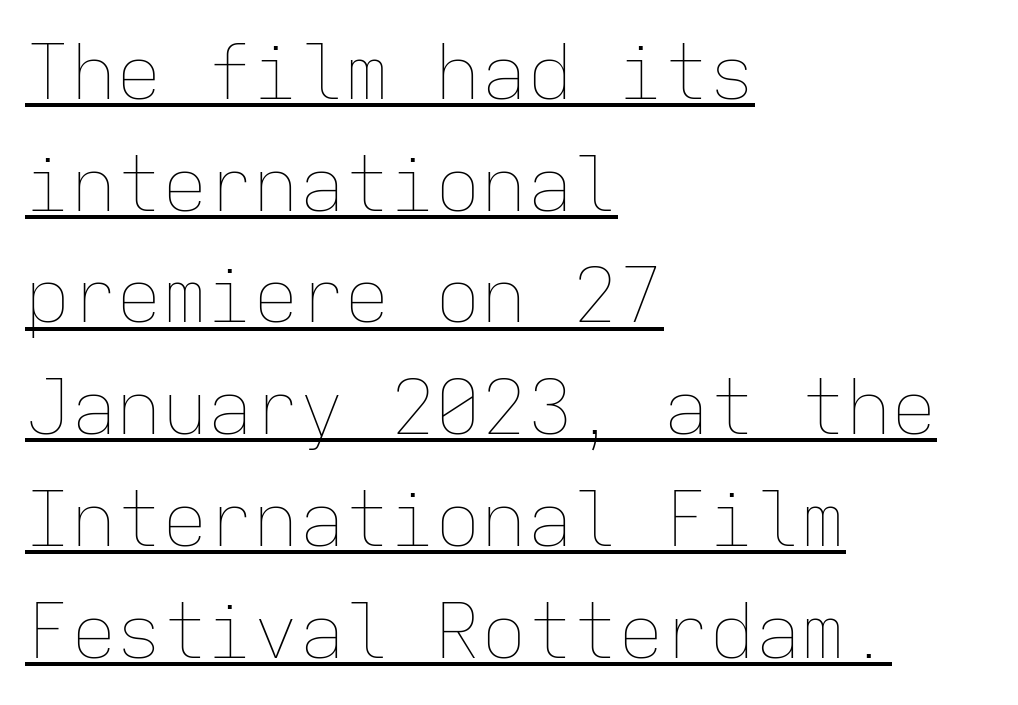
Q: Is the text bold? A: No.
Q: Is the text italic (slanted)? A: No, it is upright.
Q: Is the text underlined? A: Yes.
Q: How is the paragraph aligned? A: Left-aligned.
Q: Is the spacing between letters normal or unusually wide? A: Normal.
Q: Is the spacing between lines tight, normal or loose? A: Normal.
Q: Width (condensed, normal, or wide)? A: Normal.
Q: Stroke contrast? A: Low.
Q: x-height? A: Medium.
Q: Monospaced? A: Yes.
